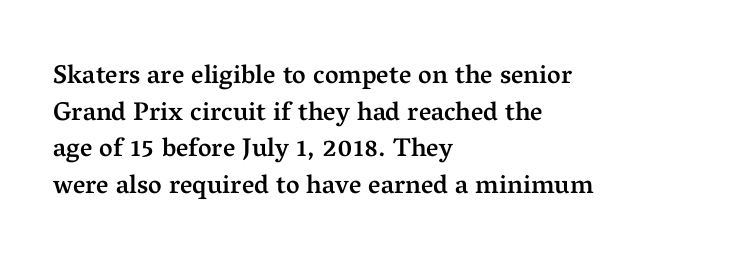
Every row of glyphs begins at an identical x-position on the left. Summary of weight: moderately heavy, a semibold. Evenly set lines give the paragraph a standard silhouette. In terms of letterspacing, this is plain default setting. When letters stand straight like this, we call the style roman or upright. The gap between lines stays unmarked.
